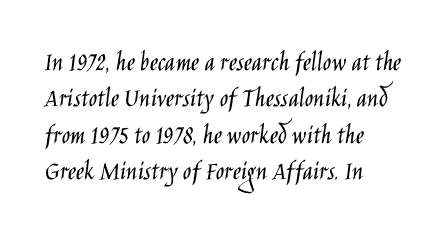
Q: Is the text bold? A: No.
Q: Is the text italic (slanted)? A: Yes.
Q: Is the typeface a serif or a sans-serif typeface? A: Sans-serif.
Q: Is the text underlined? A: No.
Q: How is the paragraph aligned? A: Left-aligned.
Q: Is the spacing between letters normal or unusually wide? A: Normal.
Q: Is the spacing between lines tight, normal or loose? A: Normal.
Q: Width (condensed, normal, or wide)? A: Condensed.
Q: Stroke contrast? A: Low.
Q: x-height? A: Large.
Q: Monospaced? A: No.
